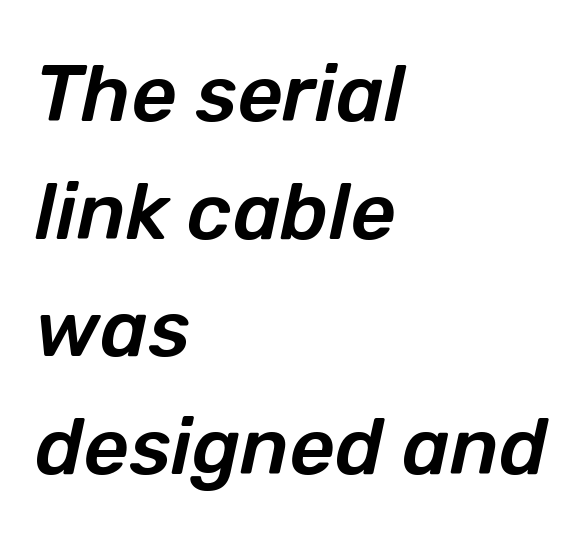
{"italic": "yes", "lean": "right", "slant_degrees": 12, "width": "normal", "stroke_contrast": "low", "x_height": "medium", "monospaced": "no", "underline": "no", "align": "left", "line_spacing": "normal", "line_spacing_ratio": 1.49, "letter_spacing": "normal", "letter_spacing_em": 0.0, "glyph_px": 79}
